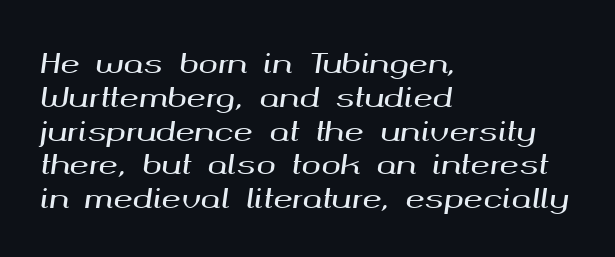
Q: Is the text italic (slanted)? A: Yes, it leans right by about 8 degrees.
Q: Is the text underlined? A: No.
Q: How is the paragraph aligned? A: Left-aligned.
Q: Is the spacing between letters normal or unusually wide? A: Normal.
Q: Is the spacing between lines tight, normal or loose? A: Normal.
